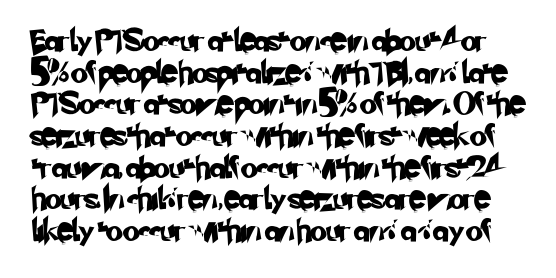
The image shows 22 px text type; set normal line spacing (1.44x), normal letter spacing, not underlined.
